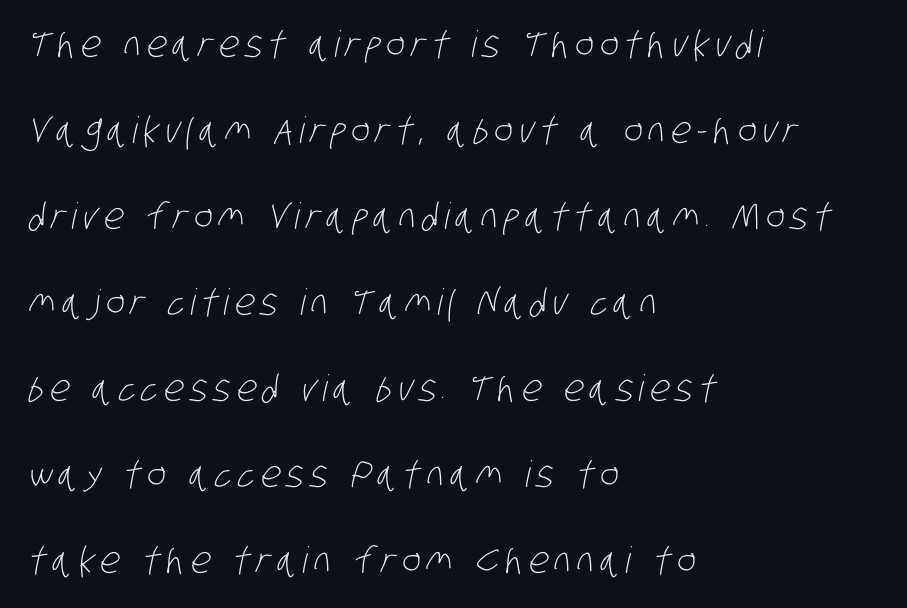
Q: Is the text bold? A: No.
Q: Is the typeface a serif or a sans-serif typeface? A: Sans-serif.
Q: Is the text underlined? A: No.
Q: How is the paragraph aligned? A: Left-aligned.
Q: Is the spacing between lines tight, normal or loose? A: Loose.
Q: Width (condensed, normal, or wide)? A: Condensed.
Q: Stroke contrast? A: Low.
Q: x-height? A: Large.
Q: Monospaced? A: No.
